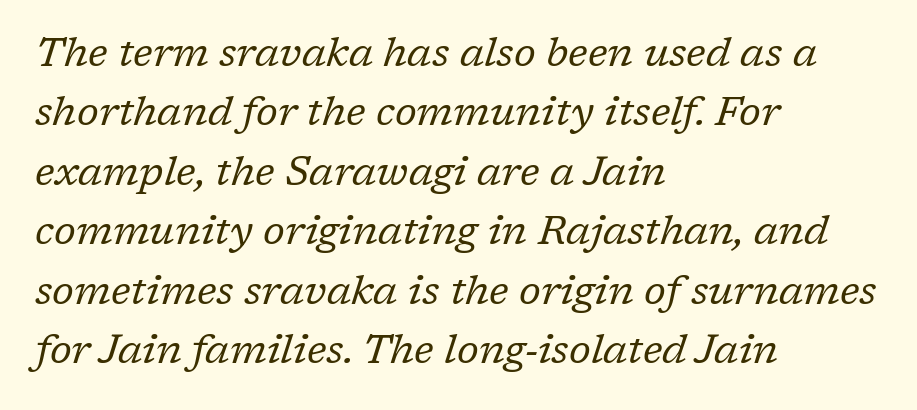
Vertical stems look standard width or narrower in stroke. Letterform terminals end in serifs throughout the passage. Do the characters align in a grid? No, the font is proportional. The glyphs look as if they've been sheared to an angle. Standard letterfit; no display-style spreading of the glyphs.
